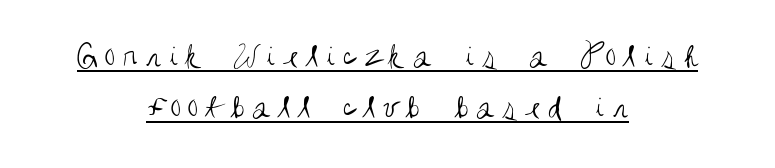
Q: Is the text bold? A: No.
Q: Is the typeface a serif or a sans-serif typeface? A: Sans-serif.
Q: Is the text underlined? A: Yes.
Q: How is the paragraph aligned? A: Centered.
Q: Is the spacing between letters normal or unusually wide? A: Unusually wide.
Q: Is the spacing between lines tight, normal or loose? A: Normal.
Q: Width (condensed, normal, or wide)? A: Condensed.
Q: Stroke contrast? A: Medium.
Q: x-height? A: Large.
Q: Monospaced? A: No.
